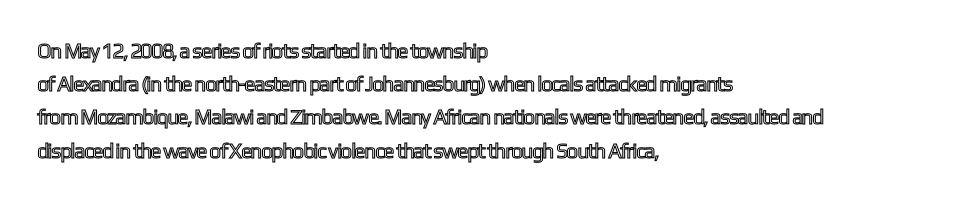
{"italic": "no", "underline": "no", "align": "left", "line_spacing": "normal", "line_spacing_ratio": 1.58, "letter_spacing": "normal", "letter_spacing_em": 0.0, "glyph_px": 21}
